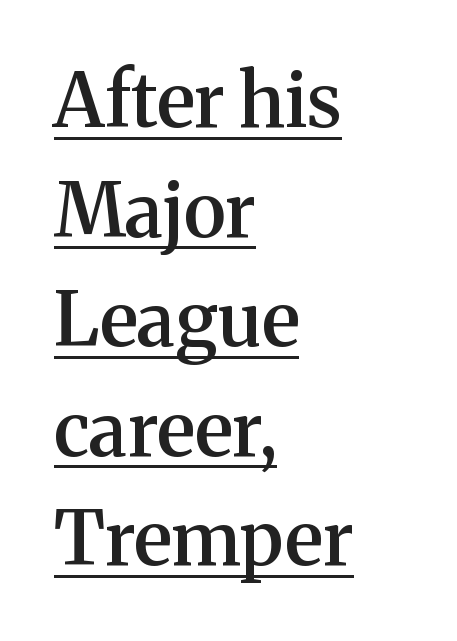
{"serif": "yes", "italic": "no", "bold": "semi", "weight": "semibold", "width": "normal", "stroke_contrast": "medium", "x_height": "medium", "monospaced": "no", "underline": "yes", "align": "left", "line_spacing": "normal", "line_spacing_ratio": 1.48, "letter_spacing": "normal", "letter_spacing_em": 0.0, "glyph_px": 74}
